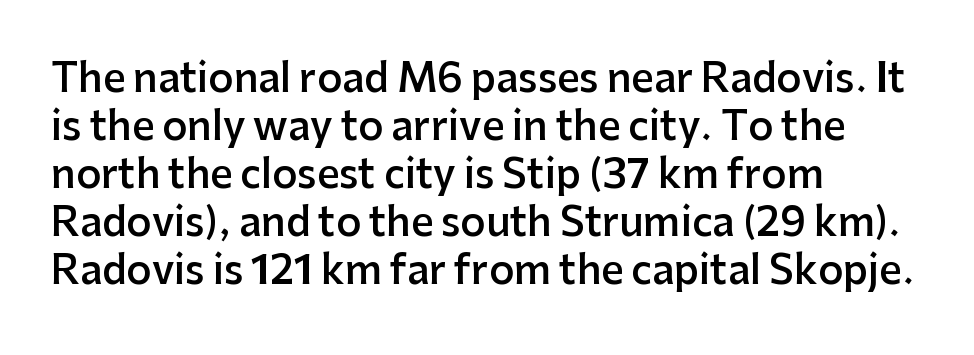
The image shows 39 px semibold sans-serif type, upright; set left-aligned, line spacing 1.23x, normal letter spacing, not underlined; low stroke contrast and a medium x-height.
